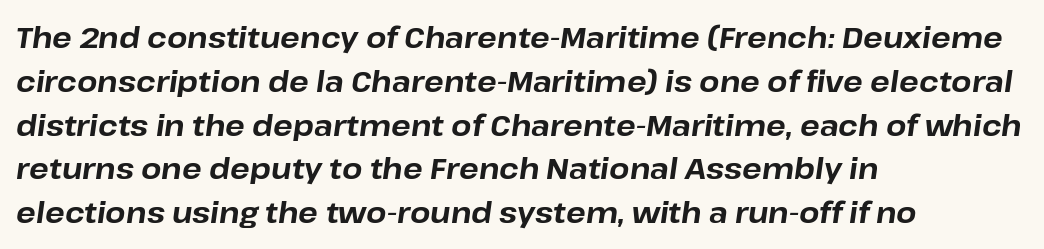
Q: Is the text bold? A: Yes.
Q: Is the text italic (slanted)? A: Yes, it leans right by about 8 degrees.
Q: Is the text underlined? A: No.
Q: How is the paragraph aligned? A: Left-aligned.
Q: Is the spacing between letters normal or unusually wide? A: Normal.
Q: Is the spacing between lines tight, normal or loose? A: Normal.
Q: Width (condensed, normal, or wide)? A: Normal.
Q: Stroke contrast? A: Low.
Q: x-height? A: Medium.
Q: Monospaced? A: No.
